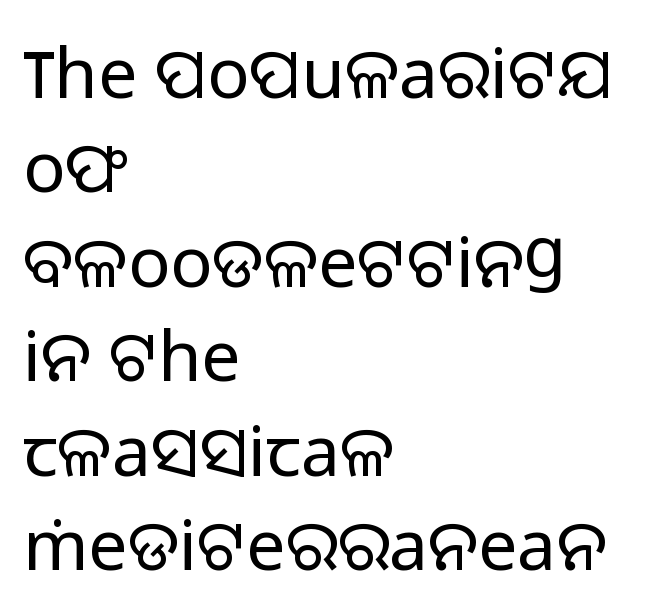
This rendering employs a face without finishing strokes, i.e., a sans-serif. The rag falls on the right side of this text block. Proportional: the letters do not fall into vertical columns. The vertical gap from one line to the next is medium. Heaviness? Minimal to ordinary, like unemphasized prose. The strip under each line holds only bare page.
